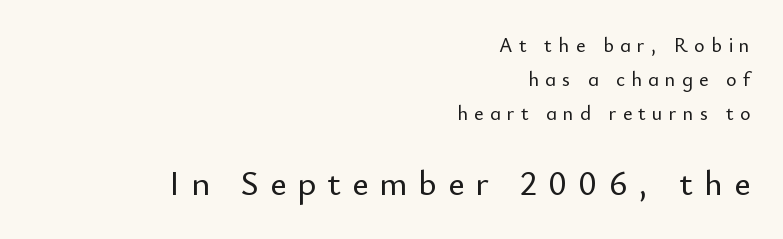
The image shows 35 px sans-serif type, upright; set right-aligned, normal line spacing (1.7x), unusually wide letter spacing (+0.32 em), not underlined; the second (bottom) block is 1.75x larger; low stroke contrast and a small x-height.
